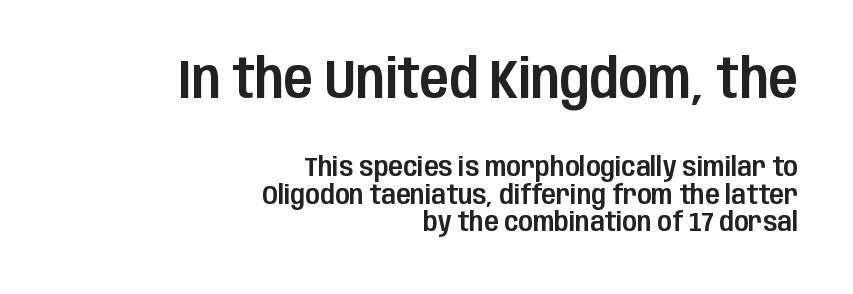
{"serif": "no", "italic": "no", "width": "condensed", "stroke_contrast": "low", "x_height": "large", "monospaced": "no", "underline": "no", "align": "right", "line_spacing": "tight", "line_spacing_ratio": 1.03, "letter_spacing": "normal", "letter_spacing_em": 0.0, "larger_block": "first", "size_ratio": 2.0, "glyph_px": 54}
